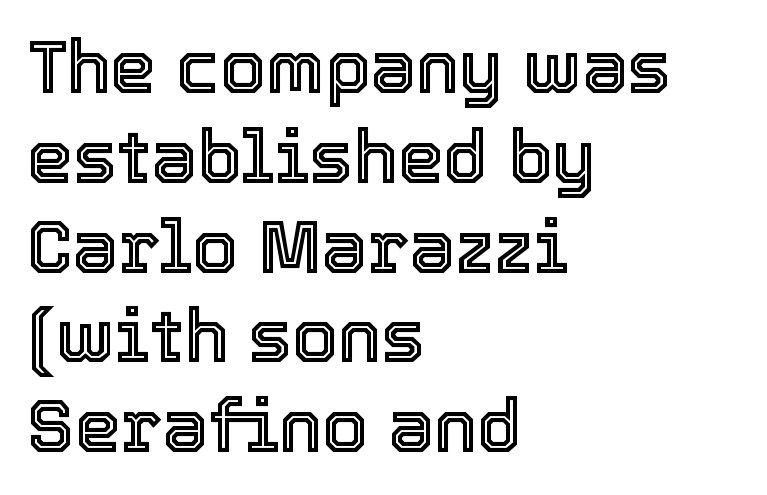
The image shows 73 px text type, upright; set left-aligned, line spacing 1.23x, normal letter spacing, not underlined; a medium x-height.
